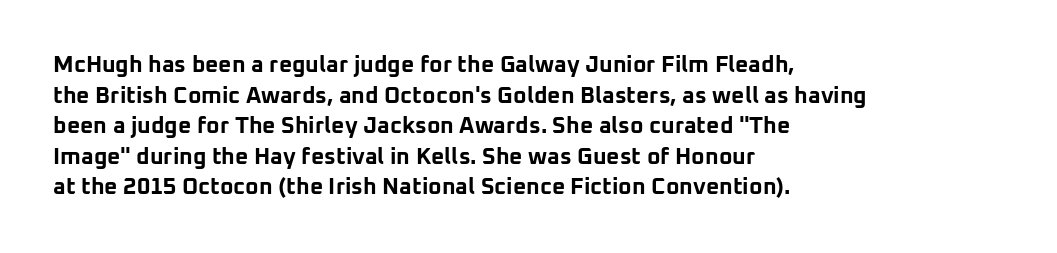
Q: Is the text bold? A: Yes.
Q: Is the text italic (slanted)? A: No, it is upright.
Q: Is the text underlined? A: No.
Q: How is the paragraph aligned? A: Left-aligned.
Q: Is the spacing between letters normal or unusually wide? A: Normal.
Q: Is the spacing between lines tight, normal or loose? A: Normal.
